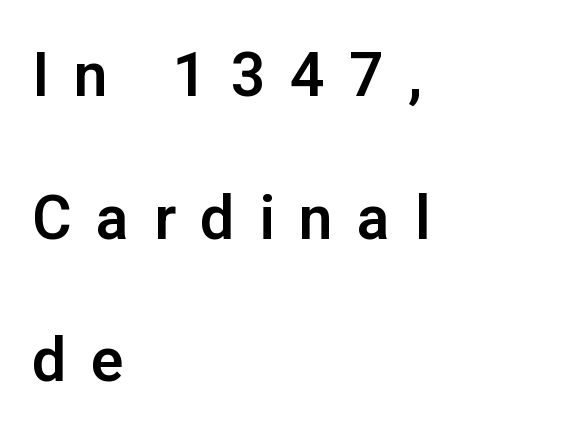
Q: Is the text italic (slanted)? A: No, it is upright.
Q: Is the typeface a serif or a sans-serif typeface? A: Sans-serif.
Q: Is the text underlined? A: No.
Q: How is the paragraph aligned? A: Left-aligned.
Q: Is the spacing between letters normal or unusually wide? A: Unusually wide.
Q: Is the spacing between lines tight, normal or loose? A: Loose.
Q: Width (condensed, normal, or wide)? A: Normal.
Q: Stroke contrast? A: Low.
Q: x-height? A: Medium.
Q: Monospaced? A: No.
